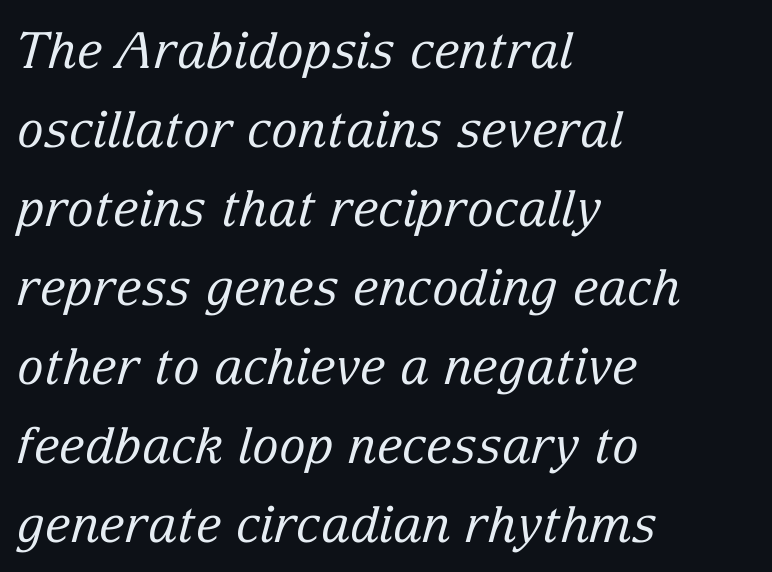
Q: Is the text bold? A: No.
Q: Is the text italic (slanted)? A: Yes, it leans right by about 15 degrees.
Q: Is the typeface a serif or a sans-serif typeface? A: Serif.
Q: Is the text underlined? A: No.
Q: How is the paragraph aligned? A: Left-aligned.
Q: Is the spacing between letters normal or unusually wide? A: Normal.
Q: Is the spacing between lines tight, normal or loose? A: Normal.
Q: Width (condensed, normal, or wide)? A: Normal.
Q: Stroke contrast? A: Low.
Q: x-height? A: Medium.
Q: Monospaced? A: No.
